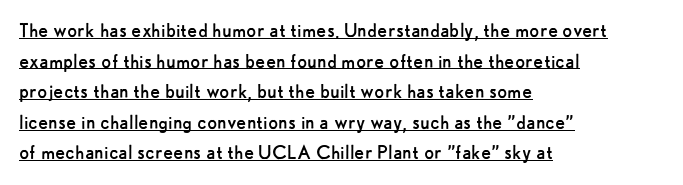
A typographer would call this underscored text. Evenly set lines give the paragraph a standard silhouette. Line starts are locked; line ends wander. Every character sits straight up, as roman type does.
